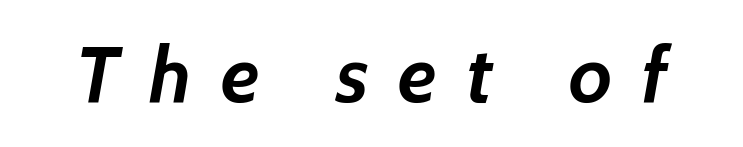
{"serif": "no", "bold": "yes", "weight": "semibold", "width": "normal", "stroke_contrast": "low", "x_height": "medium", "monospaced": "no", "underline": "no", "letter_spacing": "wide", "letter_spacing_em": 0.37, "glyph_px": 79}
